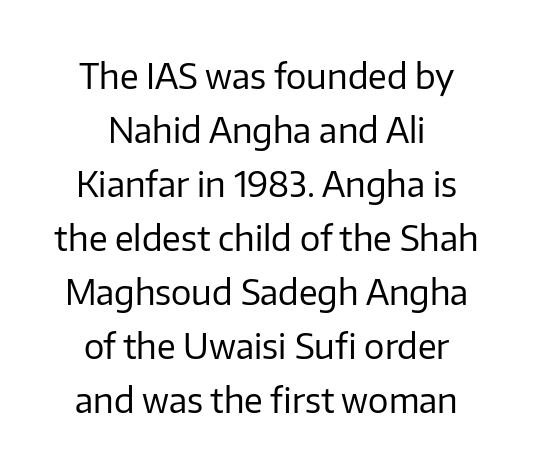
{"serif": "no", "italic": "no", "bold": "no", "weight": "regular", "width": "normal", "stroke_contrast": "low", "x_height": "medium", "monospaced": "no", "underline": "no", "line_spacing": "normal", "line_spacing_ratio": 1.59, "letter_spacing": "normal", "letter_spacing_em": 0.0, "glyph_px": 34}
